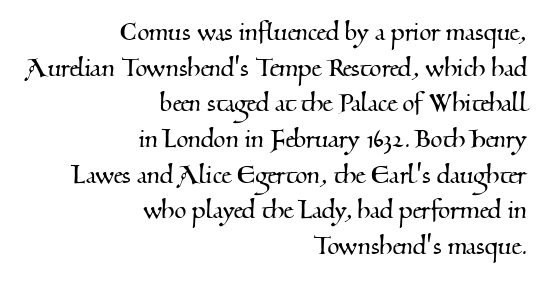
Serif or sans? Serif — the stroke terminals have little feet. The gap between lines stays unmarked. Compared with typical body copy, the letter spacing here is the same. The typesetter chose a ragged-left arrangement here. The passage shown is typed in a proportional face where columns would drift.
